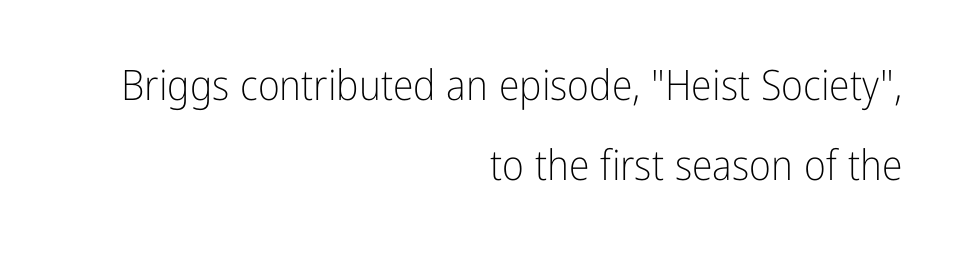
Ascenders rise straight up at ninety degrees. Grotesque or geometric, the face here clearly has no serifs. Weight: not bold — regular or lighter. Observe the ordinary spacing: letters are neighbours, not strangers. Students, observe: this is what heavily led, spacious text looks like.
